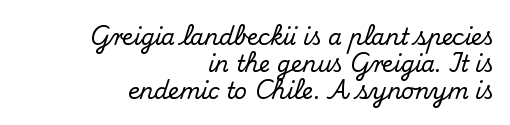
The image shows 22 px text type; set right-aligned, line spacing 1.23x, normal letter spacing, not underlined.
